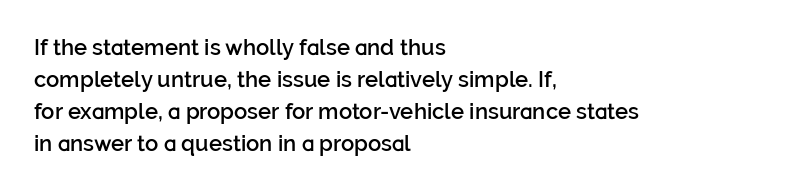
Q: Is the text bold? A: Semi-bold.
Q: Is the text italic (slanted)? A: No, it is upright.
Q: Is the text underlined? A: No.
Q: How is the paragraph aligned? A: Left-aligned.
Q: Is the spacing between letters normal or unusually wide? A: Normal.
Q: Is the spacing between lines tight, normal or loose? A: Normal.
